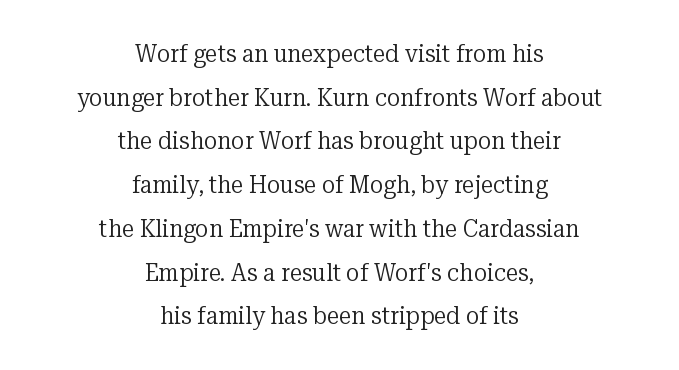
{"italic": "no", "bold": "no", "underline": "no", "align": "center", "line_spacing_ratio": 1.75, "letter_spacing": "normal", "letter_spacing_em": 0.0, "glyph_px": 25}
